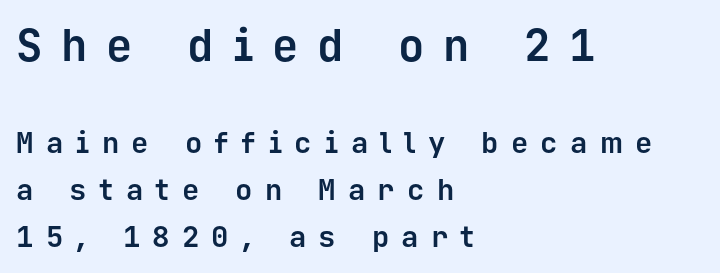
Q: Is the text bold? A: Yes.
Q: Is the text italic (slanted)? A: No, it is upright.
Q: Is the typeface a serif or a sans-serif typeface? A: Sans-serif.
Q: Is the text underlined? A: No.
Q: How is the paragraph aligned? A: Left-aligned.
Q: Is the spacing between letters normal or unusually wide? A: Unusually wide.
Q: Is the spacing between lines tight, normal or loose? A: Normal.
Q: Which block of text is set in a larger size, the first (top) or the second (bottom)? A: The first (top) one.
Q: Width (condensed, normal, or wide)? A: Normal.
Q: Stroke contrast? A: Low.
Q: x-height? A: Medium.
Q: Monospaced? A: Yes.
